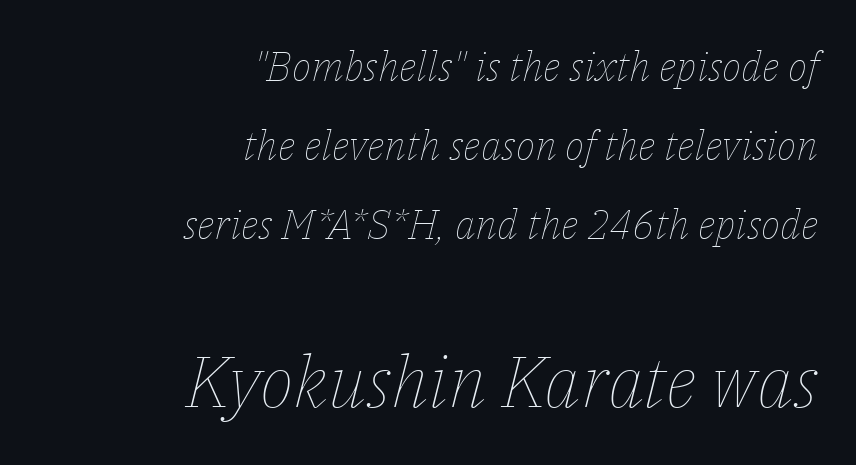
Letter spacing: default. Notice the wide empty band between every row — that's loose leading. This is not heavy type; no bold has been used. An italicized treatment has been applied to the whole sample. Which chunk is bigger? The second one — the bottom block dwarfs the top. Do the characters align in a grid? No, the font is proportional.
